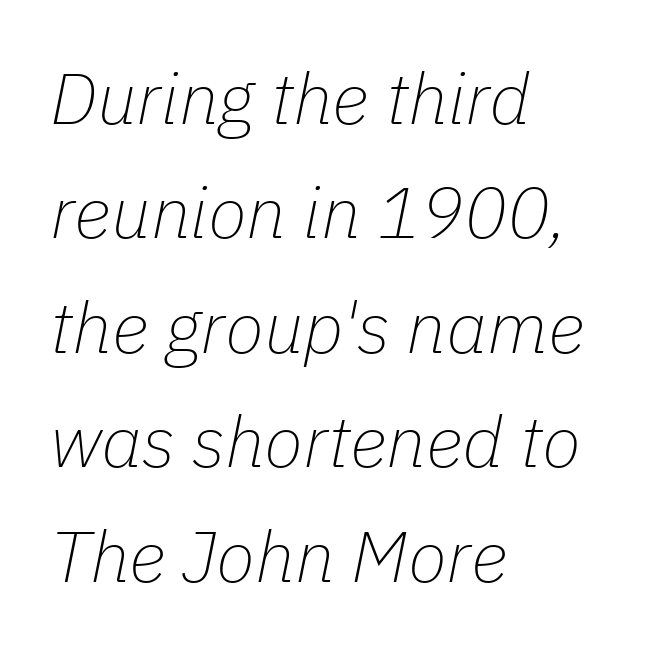
{"italic": "yes", "lean": "right", "slant_degrees": 11, "bold": "no", "weight": "thin", "width": "normal", "stroke_contrast": "low", "x_height": "medium", "monospaced": "no", "underline": "no", "align": "left", "line_spacing": "normal", "line_spacing_ratio": 1.59, "letter_spacing": "normal", "letter_spacing_em": 0.0, "glyph_px": 72}
